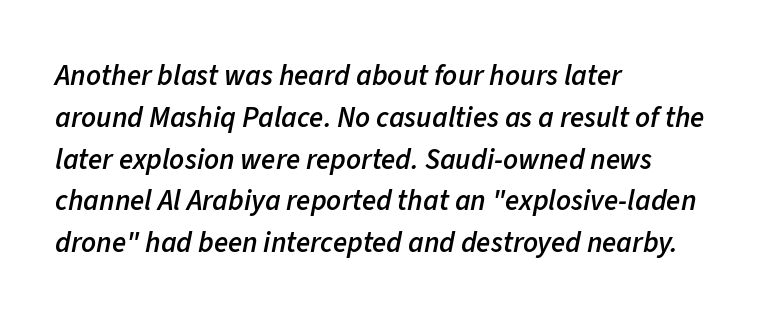
The axis of the letterforms is tilted away from vertical. The passage shown is semibold, sitting just below true bold. Note the varied advance widths — an 'i' is clearly narrower than an 'm'. Letter spacing: default. Horizontally, the lines are justified to the leading edge only. Type without underlining.
